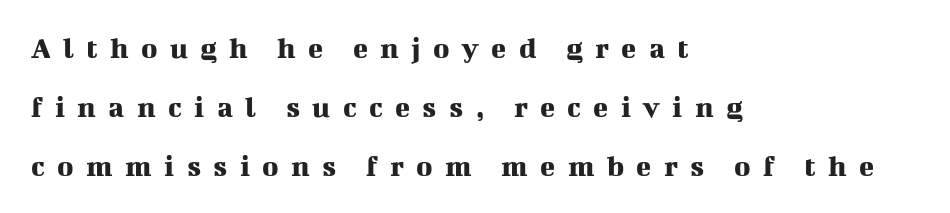
When letters stand straight like this, we call the style roman or upright. Observe the wide spacing: letters keep a clear distance from each other. The glyphs are unaccompanied by any horizontal stroke below them. Horizontally, the lines are justified to the leading edge only. In terms of leading, this rendering errs on the spacious side. Do the characters align in a grid? No, the font is proportional.
